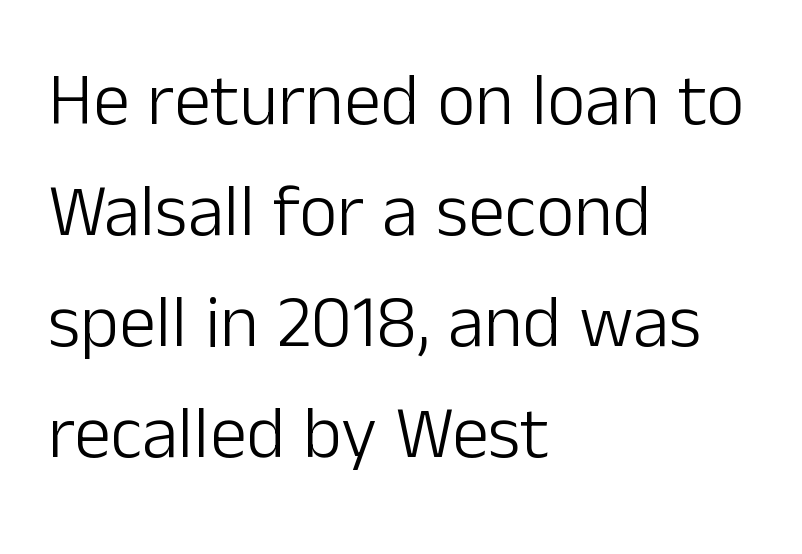
Q: Is the text bold? A: No.
Q: Is the text italic (slanted)? A: No, it is upright.
Q: Is the typeface a serif or a sans-serif typeface? A: Sans-serif.
Q: Is the text underlined? A: No.
Q: How is the paragraph aligned? A: Left-aligned.
Q: Is the spacing between letters normal or unusually wide? A: Normal.
Q: Is the spacing between lines tight, normal or loose? A: Normal.
Q: Width (condensed, normal, or wide)? A: Normal.
Q: Stroke contrast? A: Low.
Q: x-height? A: Medium.
Q: Monospaced? A: No.
